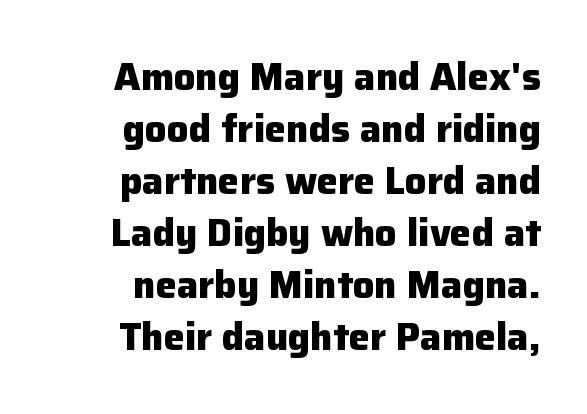
Ordinary non-slanted type is in use. This rendering uses right alignment, leaving the left contour irregular. Honestly, the letter spacing is just normal — you wouldn't notice it. Proportional: the letters do not fall into vertical columns. These lines carry a lot of weight — the face is fully bold.
